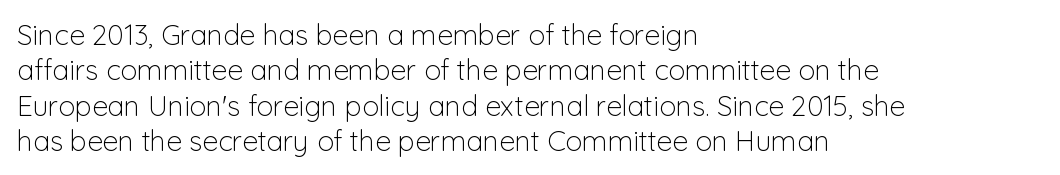
Spacing between characters is what you'd get straight out of the box. This block has exactly the height ordinary leading produces. The letterforms sit at book weight or below. Posture: upright roman. The rendering uses natural spacing where letterforms have individual widths. Quick note: underline off.
